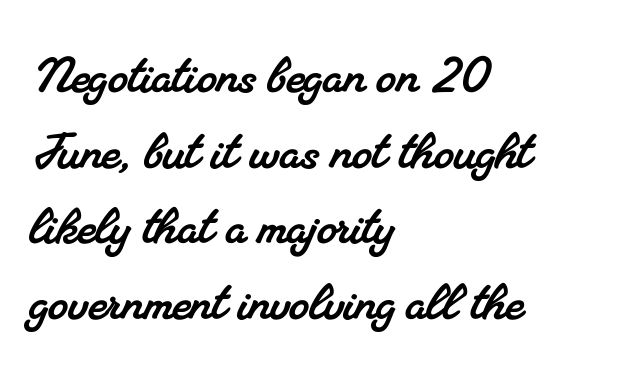
{"serif": "yes", "width": "normal", "stroke_contrast": "medium", "x_height": "small", "monospaced": "no", "underline": "no", "align": "left", "line_spacing_ratio": 1.2, "letter_spacing": "normal", "letter_spacing_em": 0.0, "glyph_px": 63}
